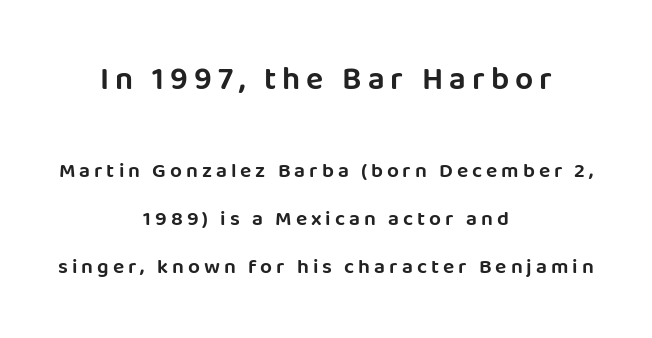
{"serif": "no", "italic": "no", "width": "normal", "stroke_contrast": "low", "x_height": "large", "monospaced": "no", "underline": "no", "align": "center", "line_spacing": "loose", "line_spacing_ratio": 2.29, "larger_block": "first", "size_ratio": 1.52, "glyph_px": 32}
